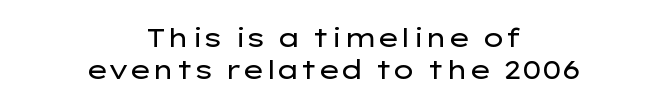
{"italic": "no", "bold": "no", "underline": "no", "align": "center", "line_spacing_ratio": 1.22, "letter_spacing": "normal", "letter_spacing_em": 0.0, "glyph_px": 26}
